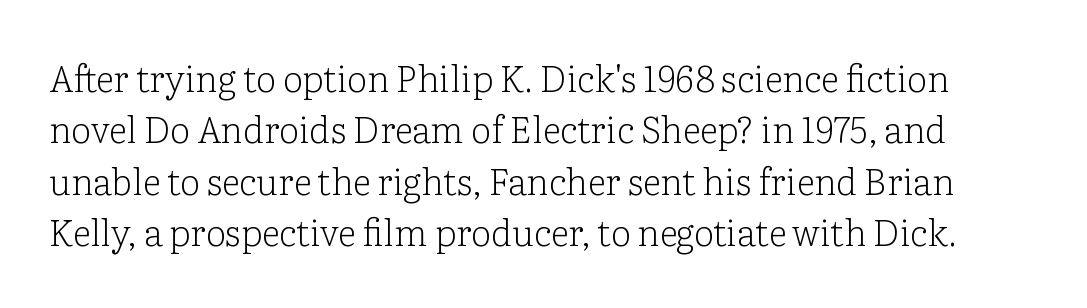
The image shows 36 px light serif type, upright; set normal line spacing (1.43x), normal letter spacing, not underlined; low stroke contrast and a medium x-height.
